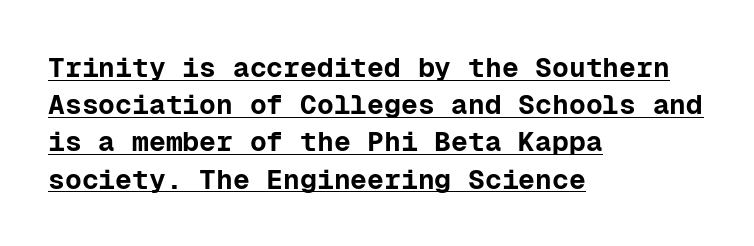
The face used here is rendered with its standard letterfit. Is this a fixed-width face? Yes — each glyph sits in an identical cell. Is this a sans? Yes — the strokes have no serifs. Each line starts at the same left margin while the right side varies. The space between consecutive lines is moderate.
